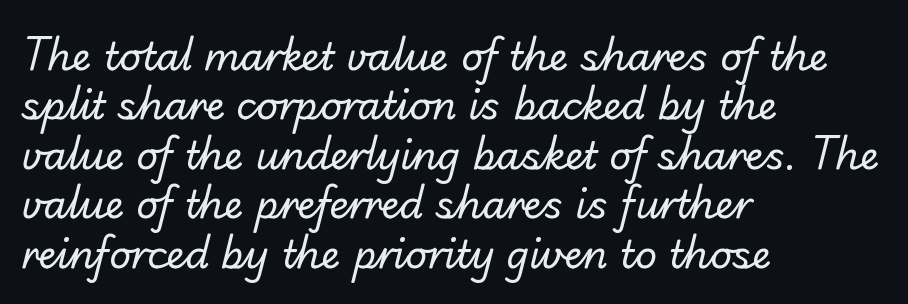
Q: Is the text bold? A: No.
Q: Is the typeface a serif or a sans-serif typeface? A: Sans-serif.
Q: Is the text underlined? A: No.
Q: How is the paragraph aligned? A: Left-aligned.
Q: Is the spacing between letters normal or unusually wide? A: Normal.
Q: Is the spacing between lines tight, normal or loose? A: Normal.
Q: Width (condensed, normal, or wide)? A: Normal.
Q: Stroke contrast? A: Low.
Q: x-height? A: Small.
Q: Monospaced? A: No.
